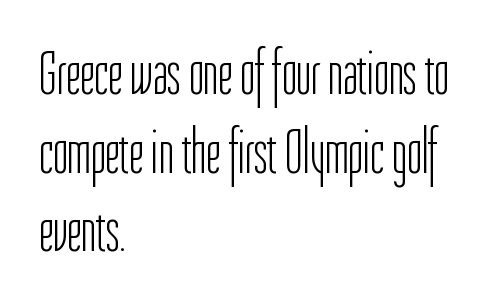
The image shows 63 px light, condensed sans-serif type, upright; set left-aligned, normal line spacing (1.25x), normal letter spacing, not underlined; low stroke contrast and a medium x-height.
